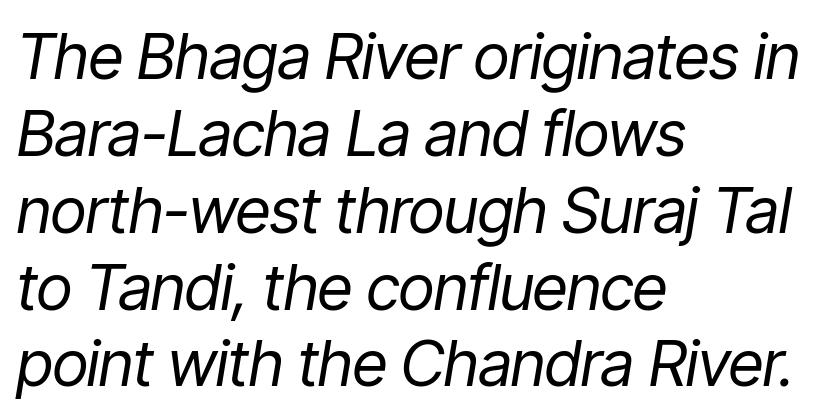
Horizontally, the lines are justified to the leading edge only. Observe the lean: these are italic letterforms. Is the stroke heavy? The answer is a plain regular-or-lighter. Underline: absent. The face used here is proportionally spaced, like ordinary book or web type. No extra tracking has been applied to these lines.
